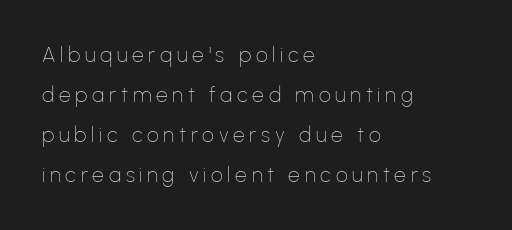
{"italic": "no", "bold": "no", "underline": "no", "align": "left", "line_spacing": "loose", "line_spacing_ratio": 1.9, "letter_spacing": "wide", "letter_spacing_em": 0.22, "glyph_px": 21}
